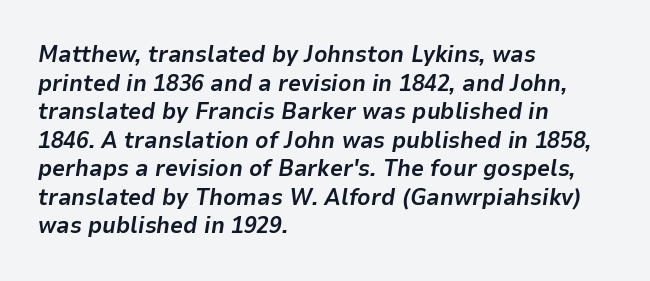
Q: Is the text bold? A: Yes.
Q: Is the text italic (slanted)? A: Yes, it leans right by about 9 degrees.
Q: Is the text underlined? A: No.
Q: How is the paragraph aligned? A: Left-aligned.
Q: Is the spacing between letters normal or unusually wide? A: Normal.
